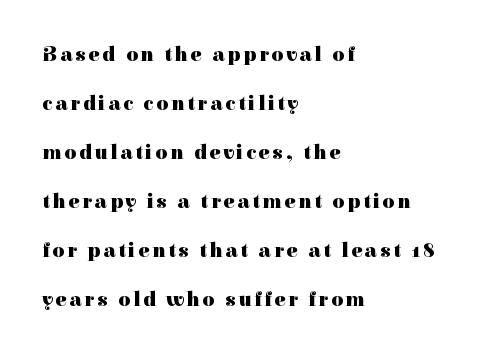
Q: Is the text bold? A: Yes.
Q: Is the text italic (slanted)? A: No, it is upright.
Q: Is the text underlined? A: No.
Q: How is the paragraph aligned? A: Left-aligned.
Q: Is the spacing between lines tight, normal or loose? A: Loose.
